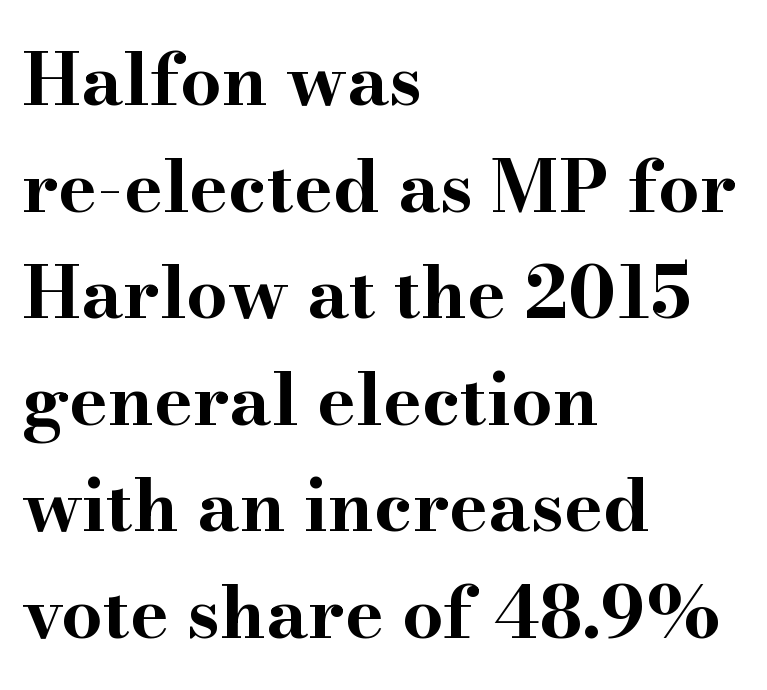
Q: Is the text bold? A: Yes.
Q: Is the text italic (slanted)? A: No, it is upright.
Q: Is the typeface a serif or a sans-serif typeface? A: Serif.
Q: Is the text underlined? A: No.
Q: How is the paragraph aligned? A: Left-aligned.
Q: Is the spacing between letters normal or unusually wide? A: Normal.
Q: Is the spacing between lines tight, normal or loose? A: Normal.
Q: Width (condensed, normal, or wide)? A: Wide.
Q: Stroke contrast? A: High.
Q: x-height? A: Small.
Q: Monospaced? A: No.
